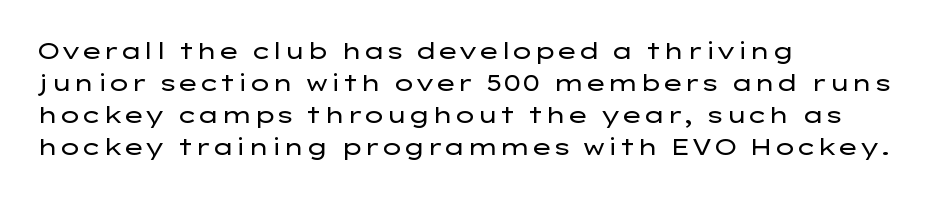
Q: Is the text bold? A: No.
Q: Is the text italic (slanted)? A: No, it is upright.
Q: Is the text underlined? A: No.
Q: How is the paragraph aligned? A: Left-aligned.
Q: Is the spacing between letters normal or unusually wide? A: Normal.
Q: Is the spacing between lines tight, normal or loose? A: Normal.
